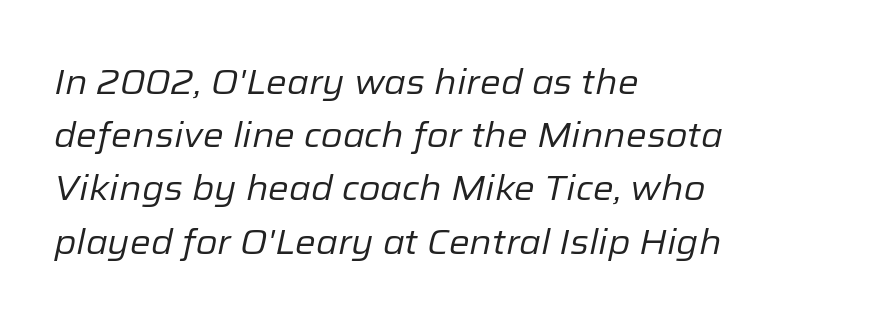
The image shows 35 px regular-weight type, italic (leaning right); set left-aligned, normal line spacing (1.52x), normal letter spacing, not underlined; low stroke contrast and a medium x-height.
